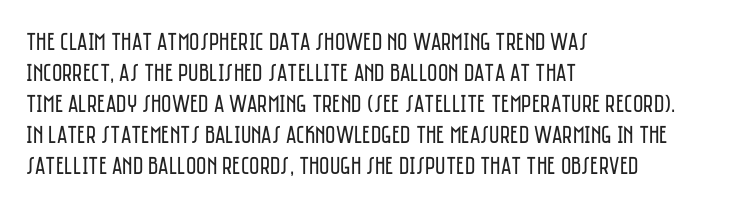
Q: Is the text bold? A: No.
Q: Is the text italic (slanted)? A: No, it is upright.
Q: Is the text underlined? A: No.
Q: How is the paragraph aligned? A: Left-aligned.
Q: Is the spacing between letters normal or unusually wide? A: Normal.
